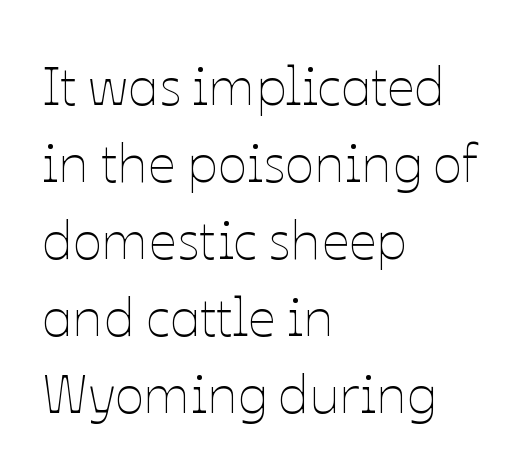
The image shows 55 px thin type, upright; set left-aligned, normal line spacing (1.4x), normal letter spacing, not underlined; low stroke contrast and a medium x-height.
